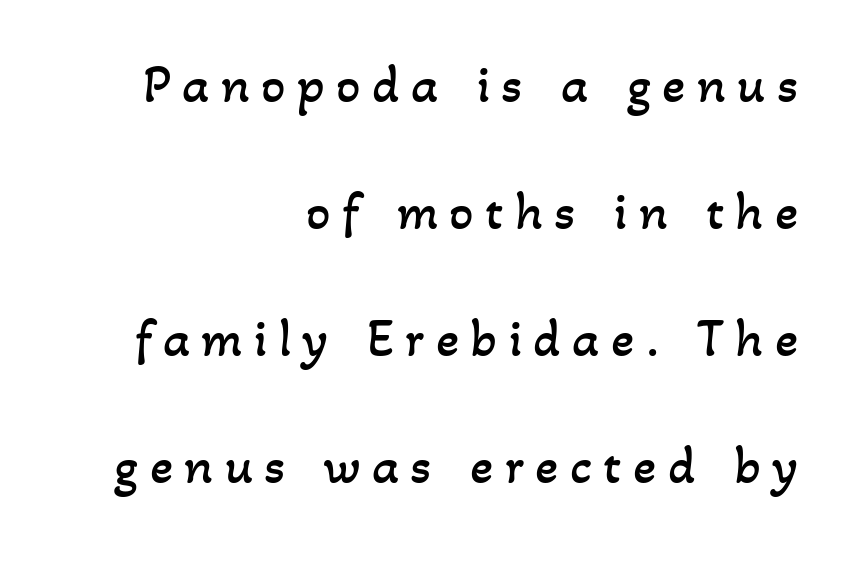
Interline gaps are noticeably wide in this sample. Here the glyphs are tracked loosely, breaking word shapes into spaced letters. Horizontal alignment here is rightward, an uncommon choice for prose. The space directly below the letters is spotless. A typesetter would call this proportional, since set widths differ per character.
